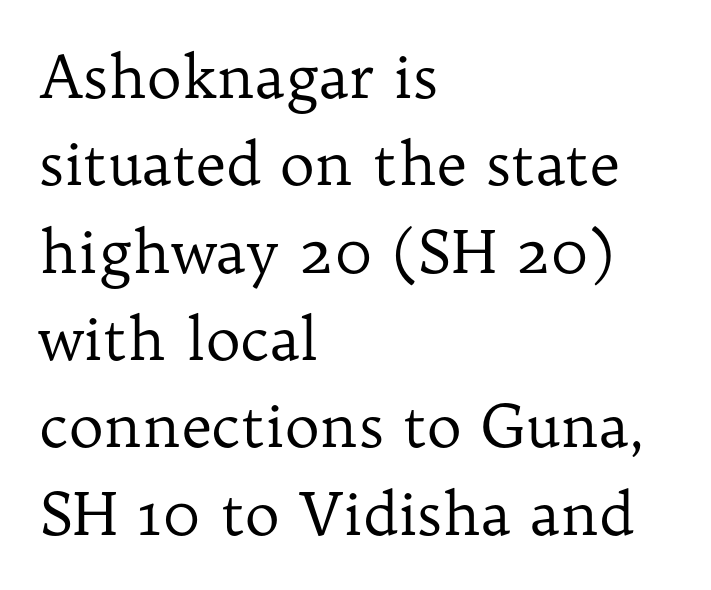
Q: Is the text bold? A: No.
Q: Is the text italic (slanted)? A: No, it is upright.
Q: Is the typeface a serif or a sans-serif typeface? A: Serif.
Q: Is the text underlined? A: No.
Q: How is the paragraph aligned? A: Left-aligned.
Q: Is the spacing between letters normal or unusually wide? A: Normal.
Q: Is the spacing between lines tight, normal or loose? A: Normal.
Q: Width (condensed, normal, or wide)? A: Normal.
Q: Stroke contrast? A: Low.
Q: x-height? A: Medium.
Q: Monospaced? A: No.
